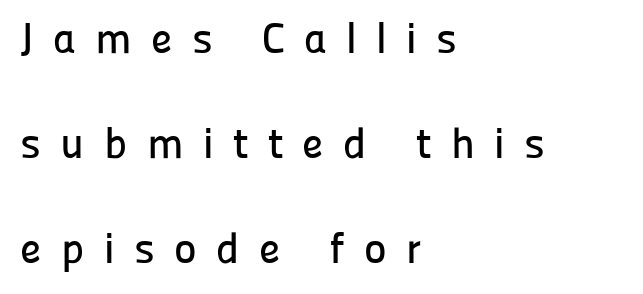
The image shows 43 px sans-serif type, upright; set left-aligned, loose line spacing (2.44x), unusually wide letter spacing (+0.45 em), not underlined; low stroke contrast and a medium x-height.
